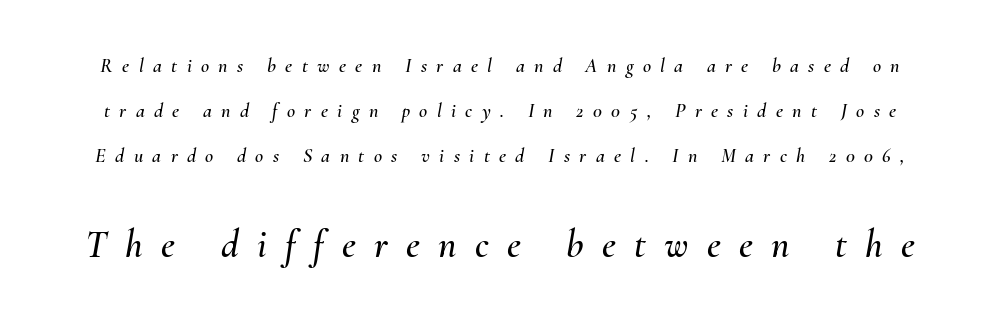
{"italic": "yes", "lean": "right", "slant_degrees": 10, "width": "normal", "stroke_contrast": "medium", "x_height": "small", "monospaced": "no", "underline": "no", "line_spacing": "loose", "line_spacing_ratio": 2.26, "letter_spacing": "wide", "letter_spacing_em": 0.47, "larger_block": "second", "size_ratio": 1.95, "glyph_px": 39}
